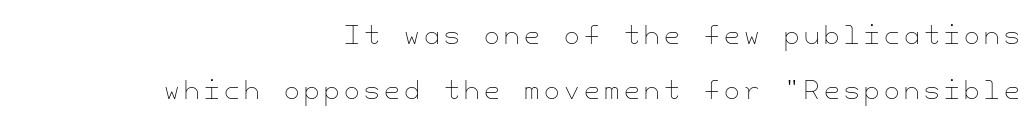
{"italic": "no", "bold": "no", "underline": "no", "align": "right", "line_spacing": "loose", "line_spacing_ratio": 2.19, "glyph_px": 25}
